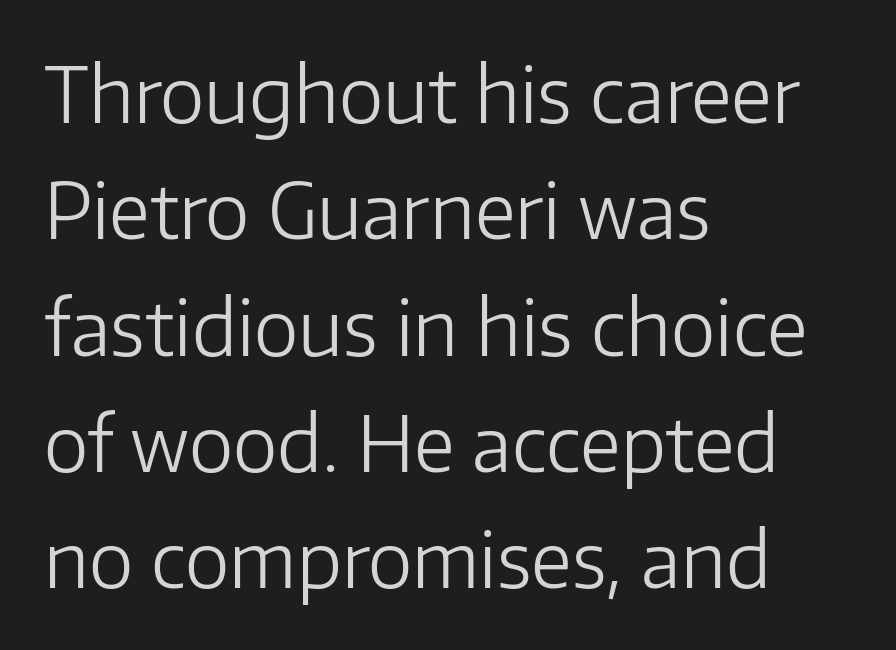
The image shows 76 px light sans-serif type, upright; set left-aligned, normal line spacing (1.53x), normal letter spacing, not underlined; low stroke contrast and a medium x-height.
